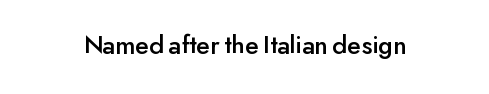
Q: Is the text italic (slanted)? A: No, it is upright.
Q: Is the text underlined? A: No.
Q: Is the spacing between letters normal or unusually wide? A: Normal.
